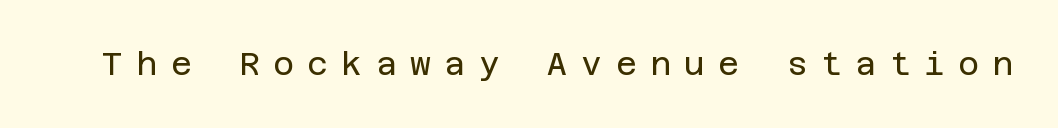
Q: Is the text bold? A: No.
Q: Is the text italic (slanted)? A: No, it is upright.
Q: Is the typeface a serif or a sans-serif typeface? A: Sans-serif.
Q: Is the text underlined? A: No.
Q: Is the spacing between letters normal or unusually wide? A: Unusually wide.
Q: Width (condensed, normal, or wide)? A: Normal.
Q: Stroke contrast? A: Low.
Q: x-height? A: Large.
